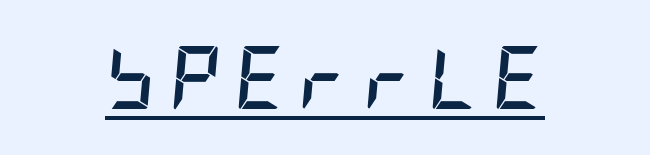
The image shows 63 px semibold, condensed type, italic (leaning right); set unusually wide letter spacing (+0.21 em), underlined; low stroke contrast and a large x-height.
